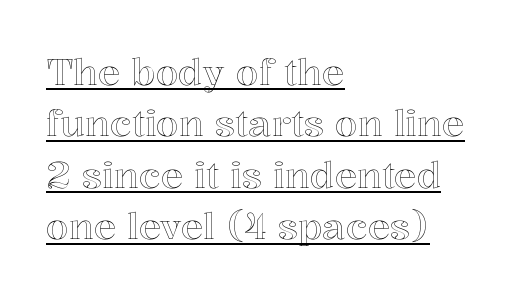
{"italic": "no", "width": "normal", "x_height": "medium", "monospaced": "no", "underline": "yes", "align": "left", "line_spacing": "normal", "line_spacing_ratio": 1.39, "letter_spacing": "normal", "letter_spacing_em": 0.0, "glyph_px": 37}
